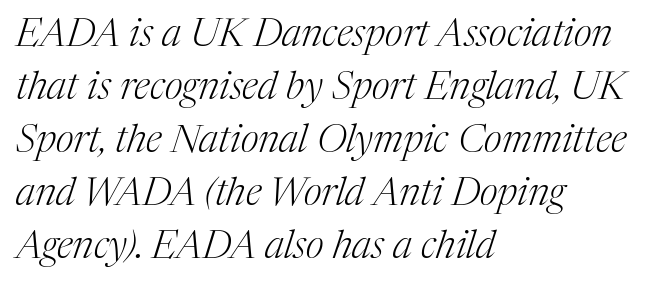
{"serif": "yes", "italic": "yes", "lean": "right", "slant_degrees": 17, "bold": "no", "weight": "light", "width": "normal", "stroke_contrast": "medium", "x_height": "medium", "monospaced": "no", "underline": "no", "align": "left", "line_spacing": "normal", "line_spacing_ratio": 1.36, "letter_spacing": "normal", "letter_spacing_em": 0.0, "glyph_px": 39}
